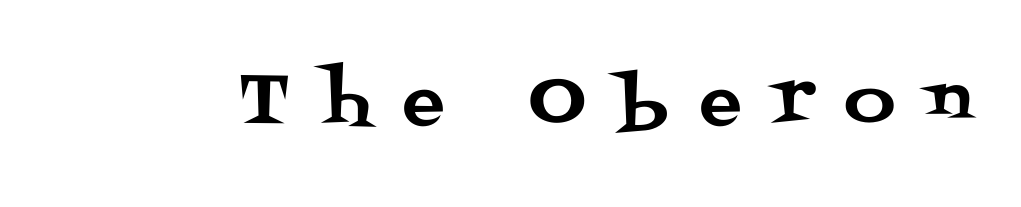
{"serif": "yes", "italic": "no", "width": "normal", "stroke_contrast": "medium", "x_height": "large", "monospaced": "no", "underline": "no", "letter_spacing": "wide", "letter_spacing_em": 0.45, "glyph_px": 70}
